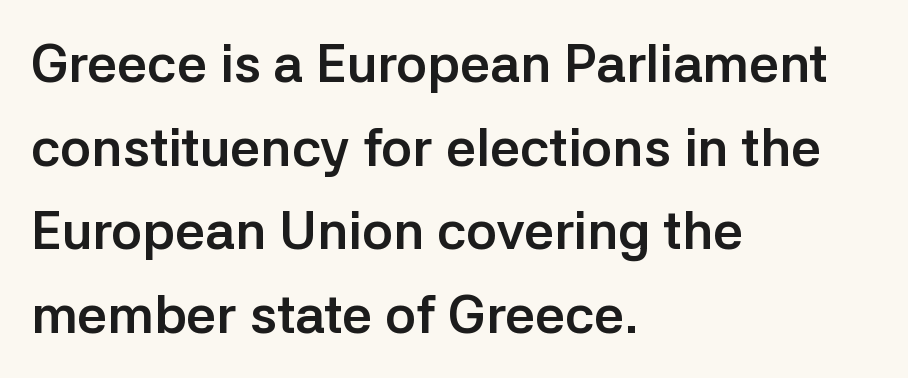
{"serif": "no", "italic": "no", "bold": "yes", "weight": "semibold", "width": "normal", "stroke_contrast": "low", "x_height": "medium", "monospaced": "no", "underline": "no", "align": "left", "line_spacing": "normal", "line_spacing_ratio": 1.58, "letter_spacing": "normal", "letter_spacing_em": 0.0, "glyph_px": 53}
